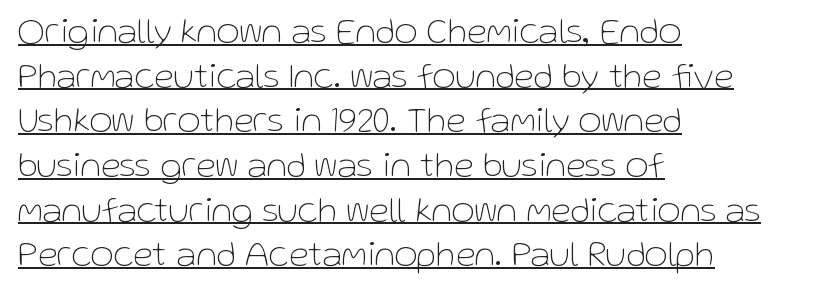
Counters stay open thanks to moderate or lighter strokes. The setting favours the left margin, as ordinary paragraphs usually do. Spacing between characters is what you'd get straight out of the box. Honestly, the underline is the first thing you notice here.
